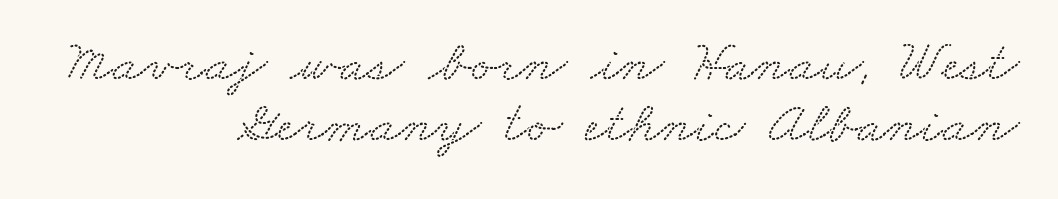
Q: Is the typeface a serif or a sans-serif typeface? A: Serif.
Q: Is the text underlined? A: No.
Q: How is the paragraph aligned? A: Right-aligned.
Q: Is the spacing between letters normal or unusually wide? A: Normal.
Q: Is the spacing between lines tight, normal or loose? A: Tight.
Q: Width (condensed, normal, or wide)? A: Wide.
Q: Stroke contrast? A: Low.
Q: x-height? A: Small.
Q: Monospaced? A: No.
